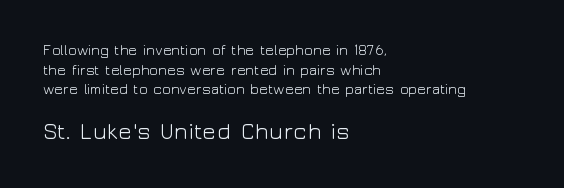
The image shows 23 px text type, upright; set left-aligned, normal line spacing (1.4x), normal letter spacing, not underlined; the second (bottom) block is 1.64x larger.
